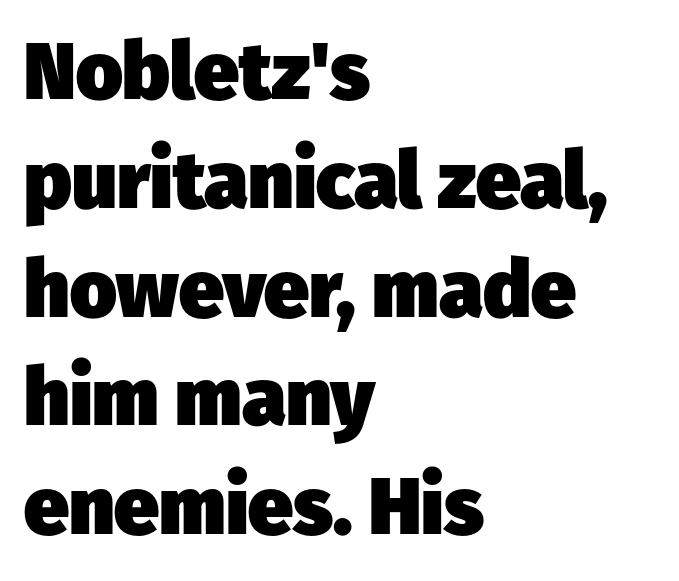
The image shows 80 px heavy sans-serif type; set left-aligned, normal line spacing (1.36x), normal letter spacing, not underlined; low stroke contrast and a medium x-height.
